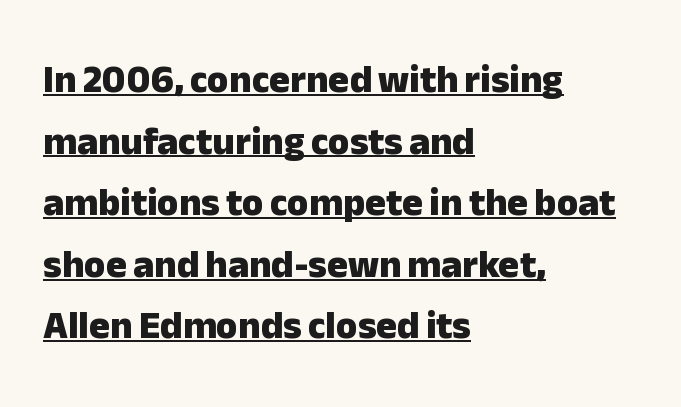
The image shows 39 px heavy sans-serif type, upright; set left-aligned, normal line spacing (1.58x), normal letter spacing, underlined; low stroke contrast and a medium x-height.
